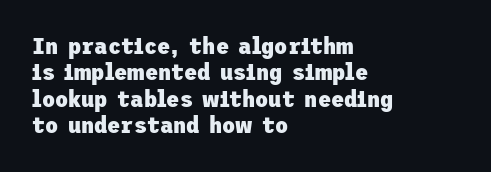
The image shows 24 px bold type, upright; set left-aligned, tight line spacing (1.1x), normal letter spacing, not underlined.
